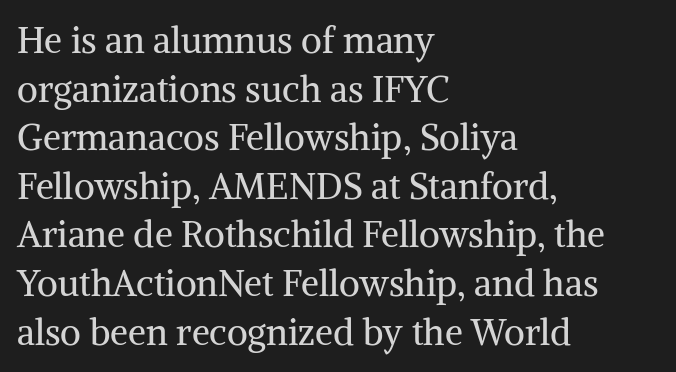
Q: Is the text bold? A: No.
Q: Is the text italic (slanted)? A: No, it is upright.
Q: Is the typeface a serif or a sans-serif typeface? A: Serif.
Q: Is the text underlined? A: No.
Q: How is the paragraph aligned? A: Left-aligned.
Q: Is the spacing between letters normal or unusually wide? A: Normal.
Q: Is the spacing between lines tight, normal or loose? A: Normal.
Q: Width (condensed, normal, or wide)? A: Normal.
Q: Stroke contrast? A: Medium.
Q: x-height? A: Medium.
Q: Monospaced? A: No.
